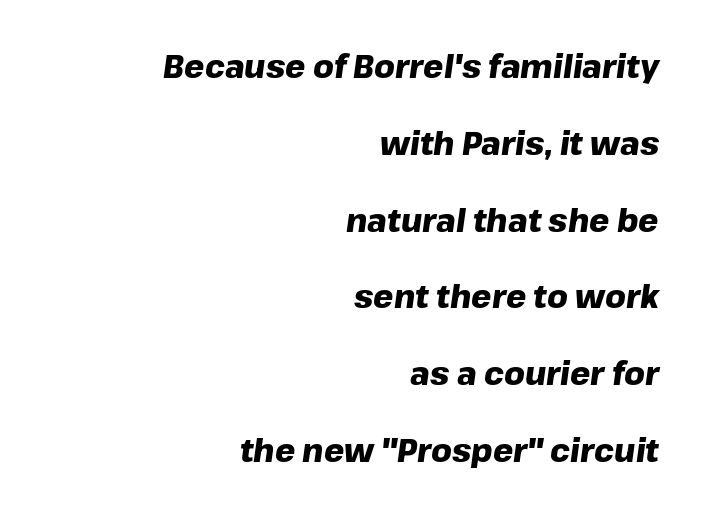
Nobody touched the tracking dial on this one. Designer's note — italics engaged. Do the characters align in a grid? No, the font is proportional. Strokes here are thick enough to call this a true bold.
